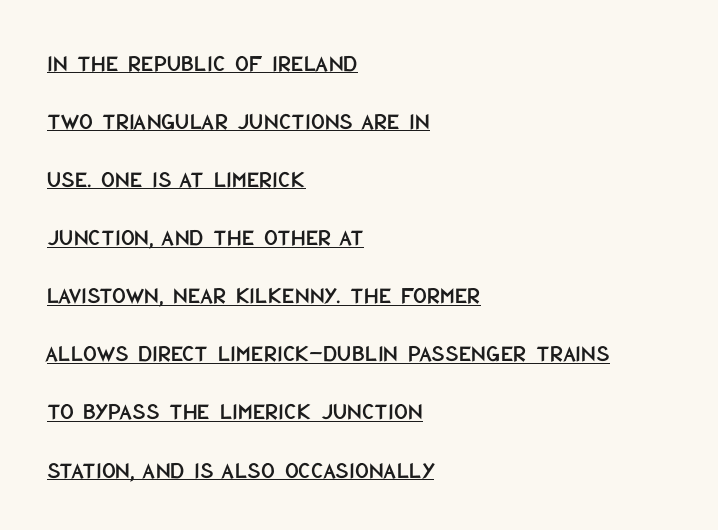
Q: Is the text italic (slanted)? A: No, it is upright.
Q: Is the text underlined? A: Yes.
Q: How is the paragraph aligned? A: Left-aligned.
Q: Is the spacing between letters normal or unusually wide? A: Normal.
Q: Is the spacing between lines tight, normal or loose? A: Loose.
